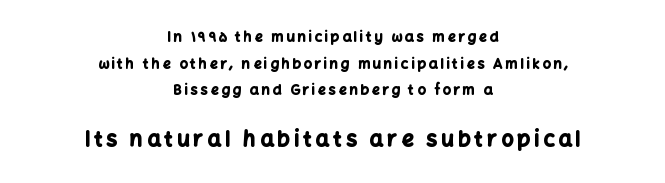
Q: Is the text bold? A: Yes.
Q: Is the text italic (slanted)? A: No, it is upright.
Q: Is the text underlined? A: No.
Q: How is the paragraph aligned? A: Centered.
Q: Is the spacing between letters normal or unusually wide? A: Unusually wide.
Q: Is the spacing between lines tight, normal or loose? A: Loose.
Q: Which block of text is set in a larger size, the first (top) or the second (bottom)? A: The second (bottom) one.
